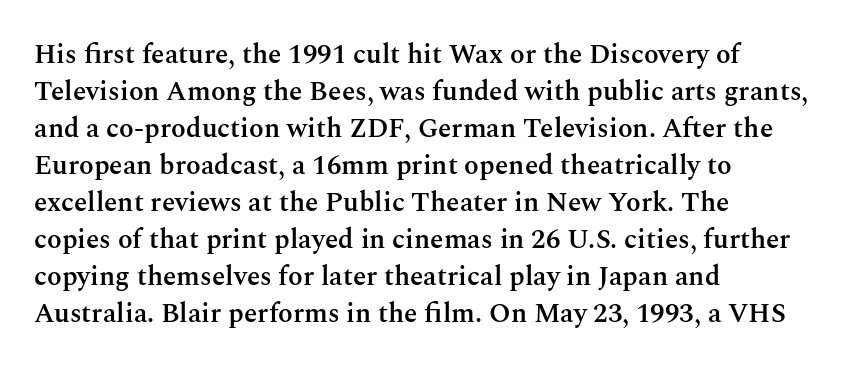
{"italic": "no", "bold": "semi", "underline": "no", "align": "left", "line_spacing": "normal", "line_spacing_ratio": 1.37, "letter_spacing": "normal", "letter_spacing_em": 0.0, "glyph_px": 27}
